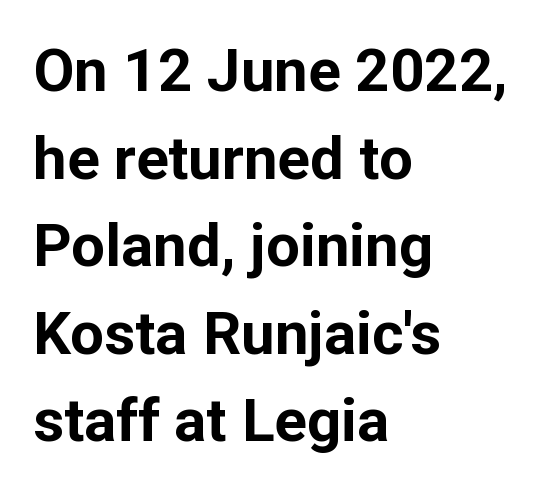
{"serif": "no", "italic": "no", "bold": "yes", "weight": "bold", "width": "normal", "stroke_contrast": "low", "x_height": "medium", "monospaced": "no", "underline": "no", "align": "left", "line_spacing": "normal", "line_spacing_ratio": 1.46, "letter_spacing": "normal", "letter_spacing_em": 0.0, "glyph_px": 60}
